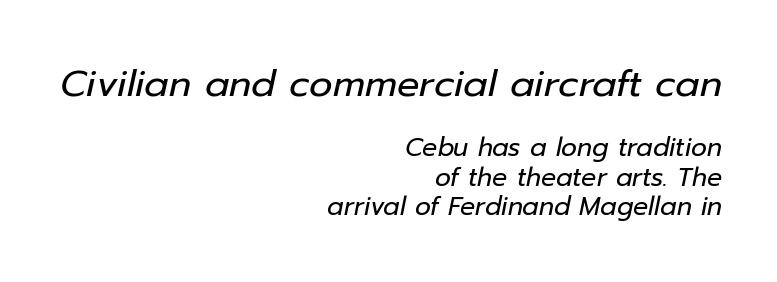
Q: Is the text bold? A: No.
Q: Is the text italic (slanted)? A: Yes, it leans right by about 12 degrees.
Q: Is the text underlined? A: No.
Q: How is the paragraph aligned? A: Right-aligned.
Q: Is the spacing between letters normal or unusually wide? A: Normal.
Q: Which block of text is set in a larger size, the first (top) or the second (bottom)? A: The first (top) one.
Q: Width (condensed, normal, or wide)? A: Normal.
Q: Stroke contrast? A: Low.
Q: x-height? A: Medium.
Q: Monospaced? A: No.
